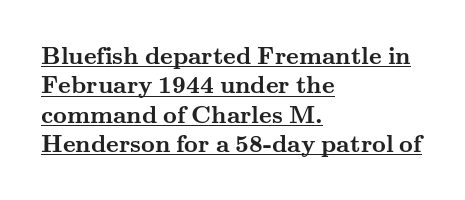
{"italic": "no", "bold": "yes", "underline": "yes", "align": "left", "line_spacing_ratio": 1.22, "letter_spacing": "normal", "letter_spacing_em": 0.0, "glyph_px": 24}
